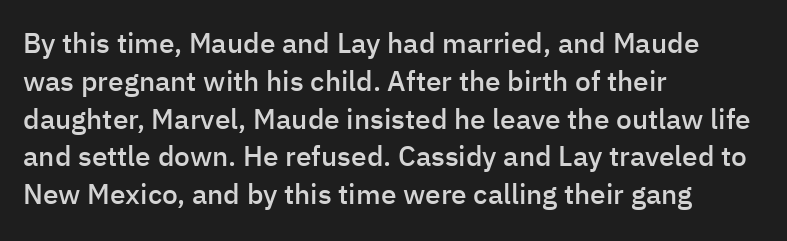
Q: Is the text bold? A: Semi-bold.
Q: Is the text italic (slanted)? A: No, it is upright.
Q: Is the typeface a serif or a sans-serif typeface? A: Sans-serif.
Q: Is the text underlined? A: No.
Q: How is the paragraph aligned? A: Left-aligned.
Q: Is the spacing between letters normal or unusually wide? A: Normal.
Q: Is the spacing between lines tight, normal or loose? A: Normal.
Q: Width (condensed, normal, or wide)? A: Normal.
Q: Stroke contrast? A: Low.
Q: x-height? A: Medium.
Q: Monospaced? A: No.
